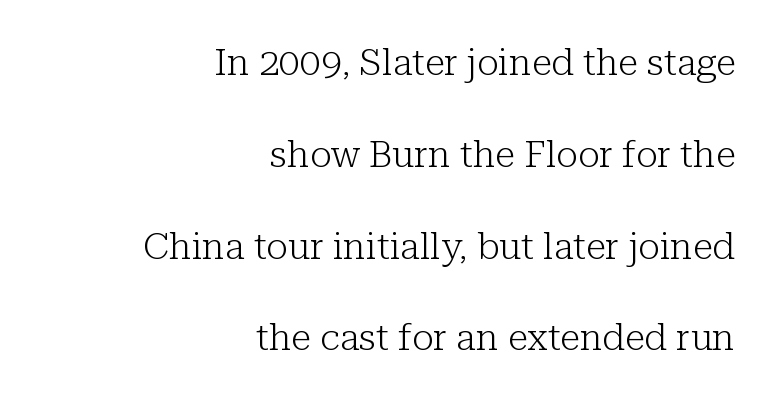
Just letters on the line, the space beneath them empty. Summary of vertical rhythm: relaxed, with wide interline spacing. A typesetter would mark this as roman, not italic. Stroke thickness stays within the range of a standard reading face or lighter. Note the varied advance widths — an 'i' is clearly narrower than an 'm'.
